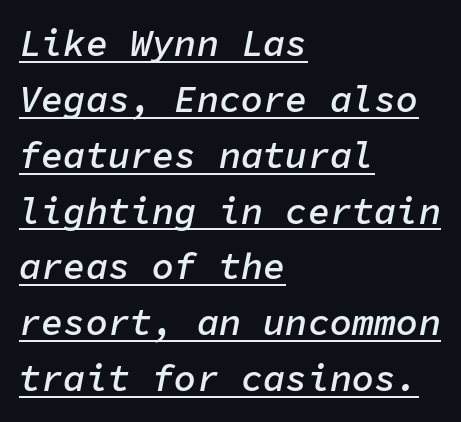
{"italic": "yes", "lean": "right", "slant_degrees": 11, "bold": "semi", "weight": "semibold", "width": "normal", "stroke_contrast": "low", "x_height": "medium", "monospaced": "yes", "underline": "yes", "align": "left", "line_spacing": "normal", "line_spacing_ratio": 1.51, "letter_spacing": "normal", "letter_spacing_em": 0.0, "glyph_px": 37}
